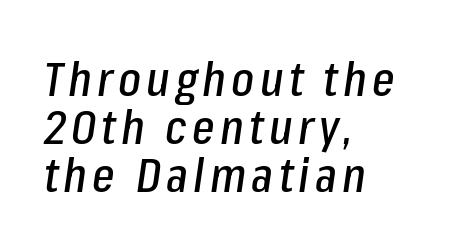
The image shows 48 px condensed type, italic (leaning right); set left-aligned, tight line spacing (1.0x), not underlined; low stroke contrast and a medium x-height.
